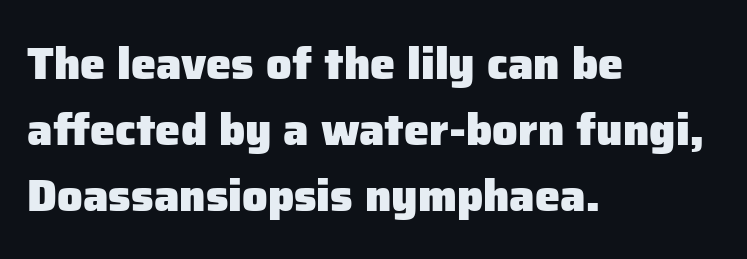
Q: Is the text bold? A: Yes.
Q: Is the text italic (slanted)? A: No, it is upright.
Q: Is the typeface a serif or a sans-serif typeface? A: Sans-serif.
Q: Is the text underlined? A: No.
Q: How is the paragraph aligned? A: Left-aligned.
Q: Is the spacing between letters normal or unusually wide? A: Normal.
Q: Is the spacing between lines tight, normal or loose? A: Normal.
Q: Width (condensed, normal, or wide)? A: Normal.
Q: Stroke contrast? A: Low.
Q: x-height? A: Medium.
Q: Monospaced? A: No.
